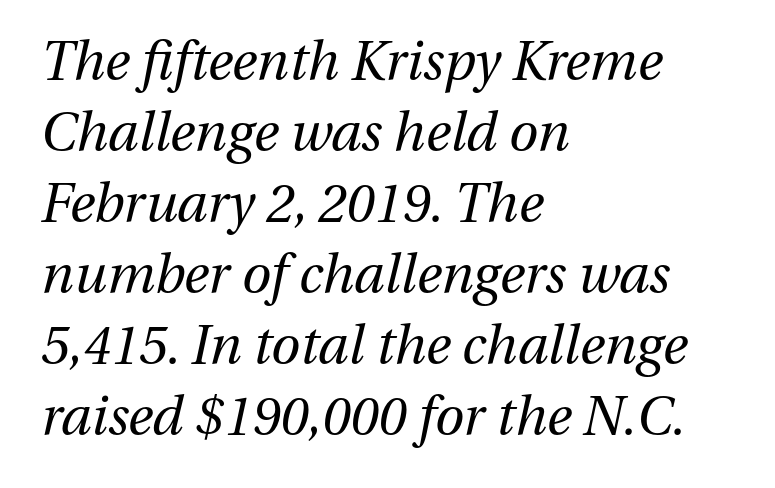
Q: Is the text bold? A: No.
Q: Is the text italic (slanted)? A: Yes, it leans right by about 13 degrees.
Q: Is the text underlined? A: No.
Q: How is the paragraph aligned? A: Left-aligned.
Q: Is the spacing between letters normal or unusually wide? A: Normal.
Q: Is the spacing between lines tight, normal or loose? A: Normal.
Q: Width (condensed, normal, or wide)? A: Normal.
Q: Stroke contrast? A: Medium.
Q: x-height? A: Medium.
Q: Monospaced? A: No.
